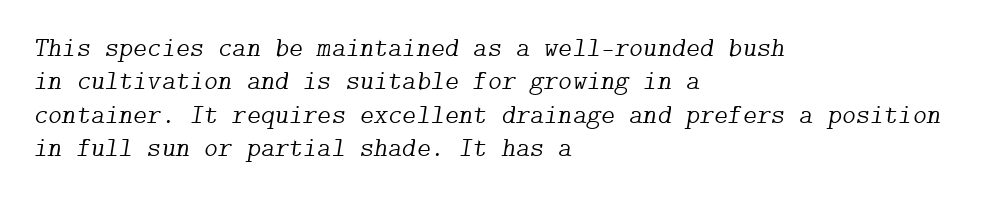
The image shows 27 px text type, italic (leaning right); set left-aligned, line spacing 1.24x, normal letter spacing, not underlined.
